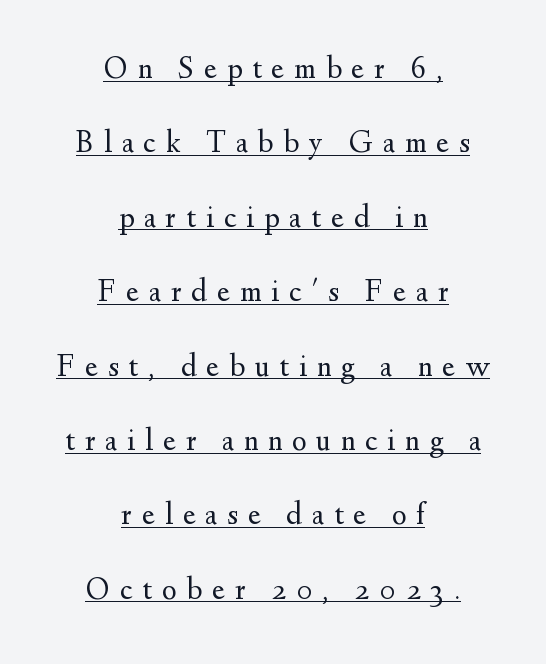
{"serif": "yes", "italic": "no", "bold": "no", "weight": "regular", "width": "normal", "stroke_contrast": "medium", "x_height": "small", "monospaced": "no", "underline": "yes", "align": "center", "line_spacing": "loose", "line_spacing_ratio": 2.4, "letter_spacing": "wide", "letter_spacing_em": 0.32, "glyph_px": 31}
